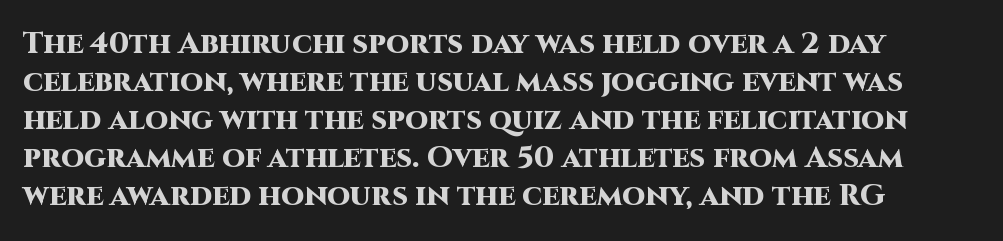
Here the designer chose a conventional face with non-uniform glyph widths. Horizontal bands of white between lines are of average thickness. The passage shown has conventional tracking throughout. The designer went with a sans here, leaving each stem footless. Style check: upright. Compared with an ordinary text face, these strokes are far heavier — a full bold.
